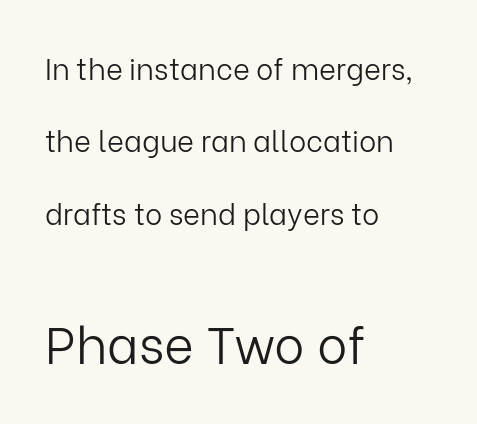
Q: Is the text bold? A: No.
Q: Is the text italic (slanted)? A: No, it is upright.
Q: Is the typeface a serif or a sans-serif typeface? A: Sans-serif.
Q: Is the text underlined? A: No.
Q: How is the paragraph aligned? A: Left-aligned.
Q: Is the spacing between letters normal or unusually wide? A: Normal.
Q: Is the spacing between lines tight, normal or loose? A: Loose.
Q: Which block of text is set in a larger size, the first (top) or the second (bottom)? A: The second (bottom) one.
Q: Width (condensed, normal, or wide)? A: Normal.
Q: Stroke contrast? A: Low.
Q: x-height? A: Medium.
Q: Monospaced? A: No.
